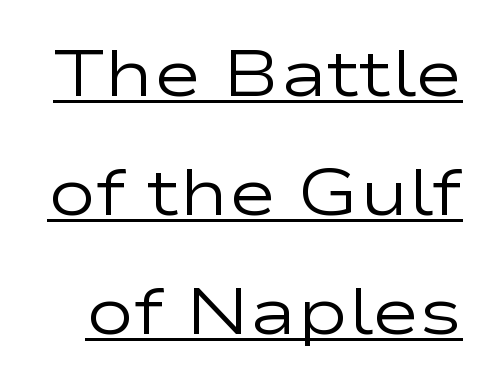
Q: Is the text bold? A: No.
Q: Is the text italic (slanted)? A: No, it is upright.
Q: Is the typeface a serif or a sans-serif typeface? A: Sans-serif.
Q: Is the text underlined? A: Yes.
Q: Is the spacing between letters normal or unusually wide? A: Normal.
Q: Width (condensed, normal, or wide)? A: Wide.
Q: Stroke contrast? A: Low.
Q: x-height? A: Medium.
Q: Monospaced? A: No.
